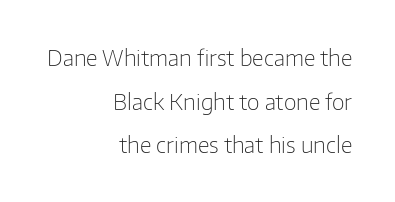
Q: Is the text bold? A: No.
Q: Is the text italic (slanted)? A: No, it is upright.
Q: Is the text underlined? A: No.
Q: How is the paragraph aligned? A: Right-aligned.
Q: Is the spacing between letters normal or unusually wide? A: Normal.
Q: Is the spacing between lines tight, normal or loose? A: Loose.
